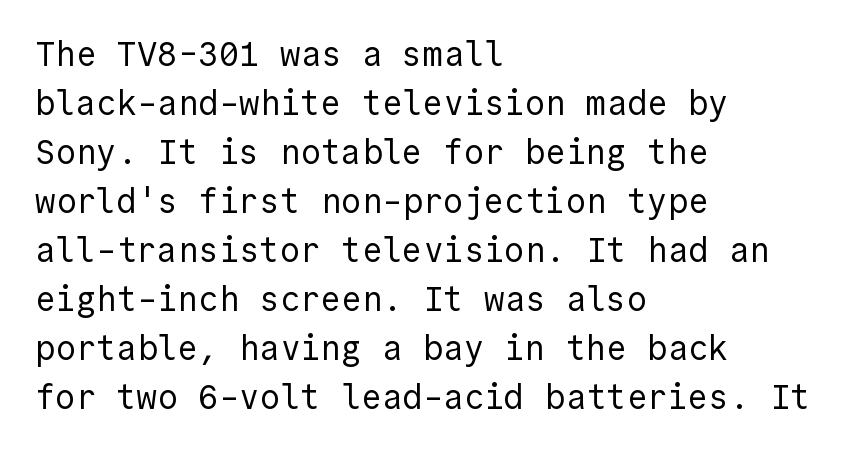
{"serif": "no", "italic": "no", "bold": "no", "weight": "regular", "width": "normal", "x_height": "medium", "underline": "no", "align": "left", "line_spacing": "normal", "line_spacing_ratio": 1.44, "letter_spacing": "normal", "letter_spacing_em": 0.0, "glyph_px": 34}
